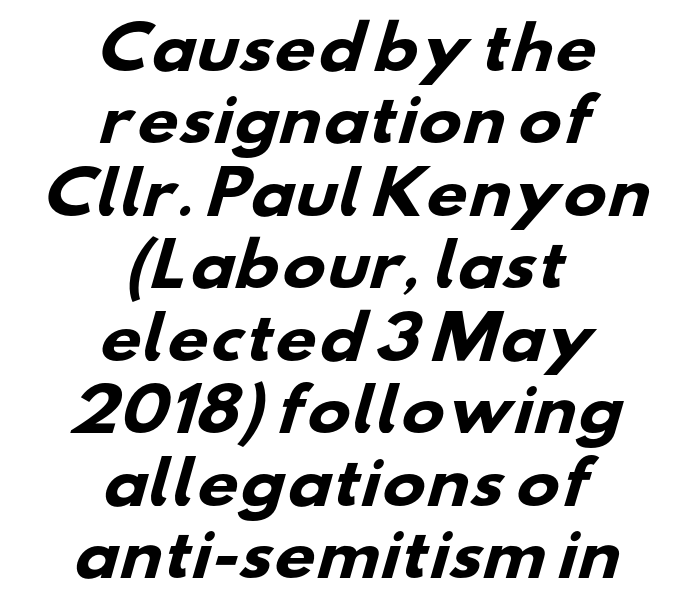
{"serif": "no", "bold": "yes", "weight": "heavy", "width": "wide", "stroke_contrast": "low", "x_height": "small", "monospaced": "no", "underline": "no", "align": "center", "line_spacing": "normal", "line_spacing_ratio": 1.25, "letter_spacing": "normal", "letter_spacing_em": 0.0, "glyph_px": 58}
